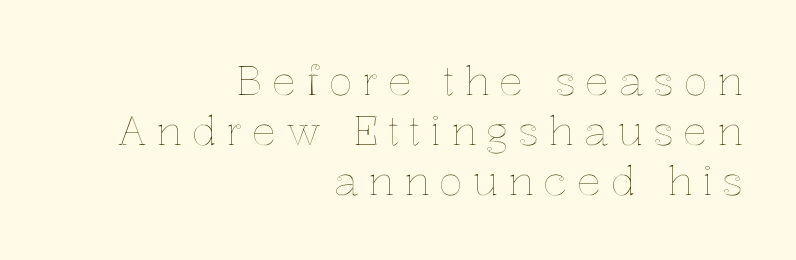
Reading down the block, your eye finds every line finishing at a fixed right position. The passage shown is not underscored anywhere. Spacing verdict: proportional, widths tailored to each character. No italicization has been applied; the sample stays upright. Interline gaps are of average width in this sample. What stands out about the letter spacing? Its width — letters are far apart.
